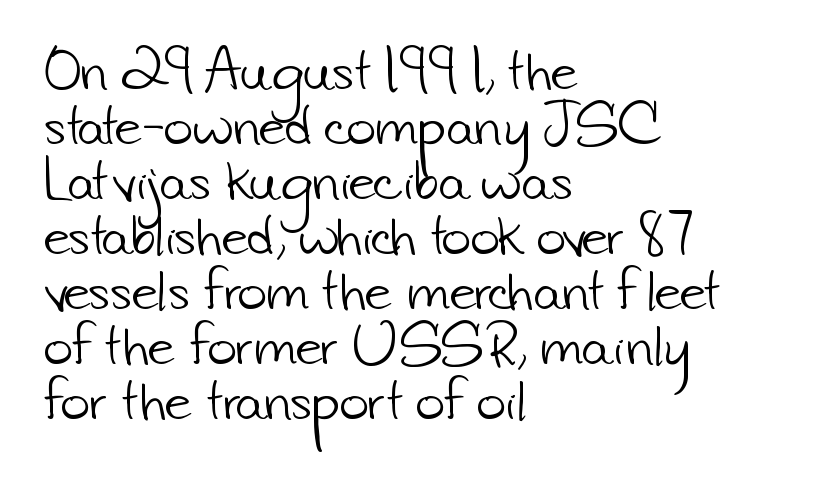
{"serif": "no", "bold": "no", "weight": "light", "width": "normal", "stroke_contrast": "low", "x_height": "small", "monospaced": "no", "underline": "no", "align": "left", "line_spacing": "tight", "line_spacing_ratio": 1.1, "letter_spacing": "normal", "letter_spacing_em": 0.0, "glyph_px": 50}
